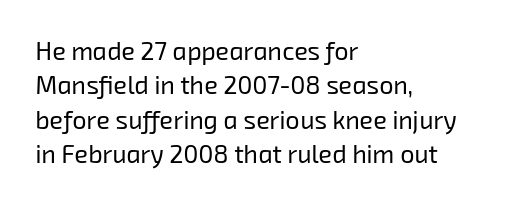
The paragraph shown leans on its left margin. The baseline area is clear. Stroke thickness stays within the range of a standard reading face or lighter. Summary of vertical rhythm: regular, with standard interline spacing. The horizontal fit of the characters is conventional and even.
